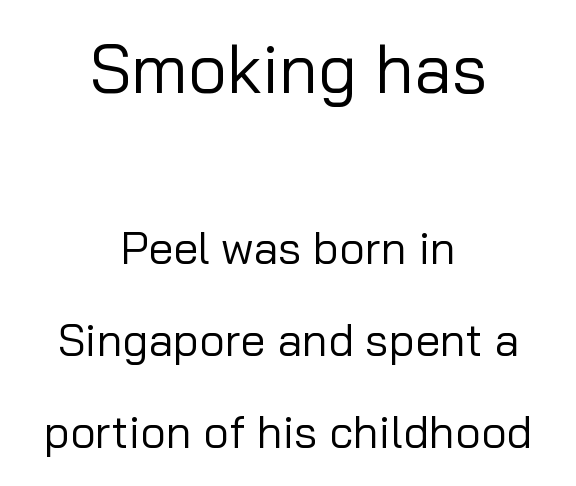
Q: Is the text bold? A: No.
Q: Is the text italic (slanted)? A: No, it is upright.
Q: Is the typeface a serif or a sans-serif typeface? A: Sans-serif.
Q: Is the text underlined? A: No.
Q: How is the paragraph aligned? A: Centered.
Q: Is the spacing between letters normal or unusually wide? A: Normal.
Q: Is the spacing between lines tight, normal or loose? A: Loose.
Q: Which block of text is set in a larger size, the first (top) or the second (bottom)? A: The first (top) one.
Q: Width (condensed, normal, or wide)? A: Normal.
Q: Stroke contrast? A: Low.
Q: x-height? A: Medium.
Q: Monospaced? A: No.
